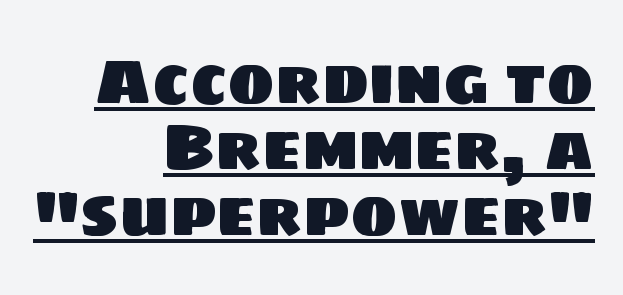
{"serif": "no", "width": "normal", "stroke_contrast": "low", "x_height": "large", "monospaced": "no", "underline": "yes", "align": "right", "line_spacing": "tight", "line_spacing_ratio": 1.05, "letter_spacing": "normal", "letter_spacing_em": 0.0, "glyph_px": 63}
